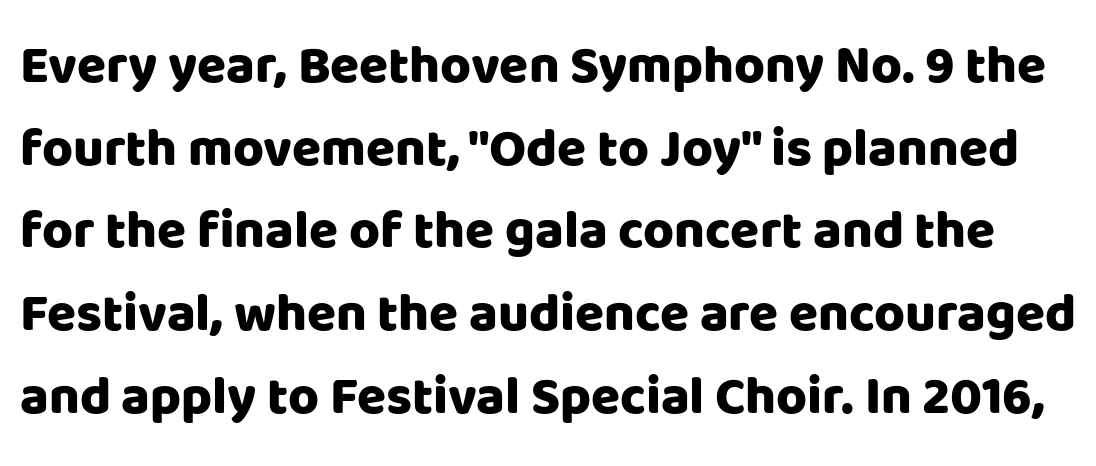
Q: Is the text bold? A: Yes.
Q: Is the text italic (slanted)? A: No, it is upright.
Q: Is the typeface a serif or a sans-serif typeface? A: Sans-serif.
Q: Is the text underlined? A: No.
Q: Is the spacing between letters normal or unusually wide? A: Normal.
Q: Is the spacing between lines tight, normal or loose? A: Normal.
Q: Width (condensed, normal, or wide)? A: Normal.
Q: Stroke contrast? A: Low.
Q: x-height? A: Large.
Q: Monospaced? A: No.
